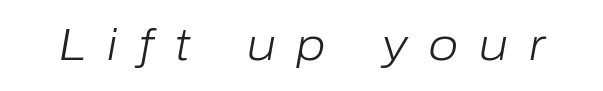
The image shows 44 px light type, italic (leaning right); set unusually wide letter spacing (+0.47 em), not underlined; low stroke contrast and a medium x-height.
